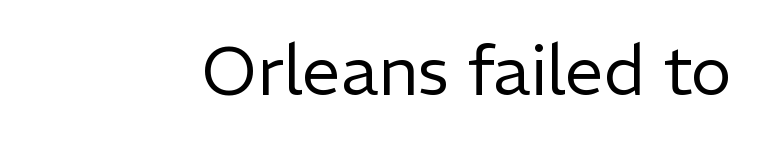
{"serif": "no", "italic": "no", "bold": "no", "weight": "regular", "width": "normal", "stroke_contrast": "low", "x_height": "medium", "monospaced": "no", "underline": "no", "letter_spacing": "normal", "letter_spacing_em": 0.0, "glyph_px": 69}
